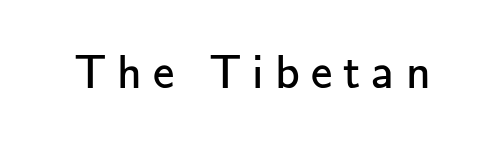
Q: Is the text bold? A: No.
Q: Is the text italic (slanted)? A: No, it is upright.
Q: Is the typeface a serif or a sans-serif typeface? A: Sans-serif.
Q: Is the text underlined? A: No.
Q: Is the spacing between letters normal or unusually wide? A: Unusually wide.
Q: Width (condensed, normal, or wide)? A: Normal.
Q: Stroke contrast? A: Low.
Q: x-height? A: Small.
Q: Monospaced? A: No.
